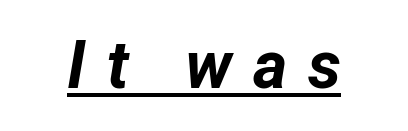
Each letter keeps its own natural width here, so spacing adapts to shape. Honestly, the letter spacing is so wide it's the main thing you notice. Is the type bold? Yes — the strokes are clearly thick and heavy. The text carries the slant typical of an italic or oblique font. Quick note: underline on.
